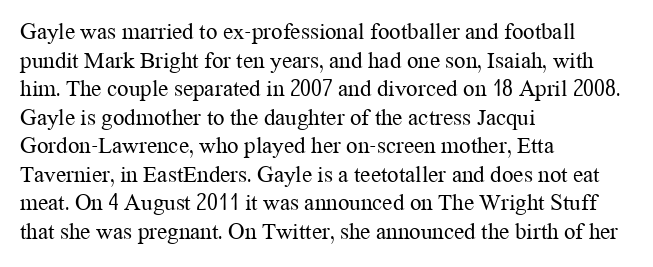
Q: Is the text bold? A: No.
Q: Is the text italic (slanted)? A: No, it is upright.
Q: Is the text underlined? A: No.
Q: How is the paragraph aligned? A: Left-aligned.
Q: Is the spacing between letters normal or unusually wide? A: Normal.
